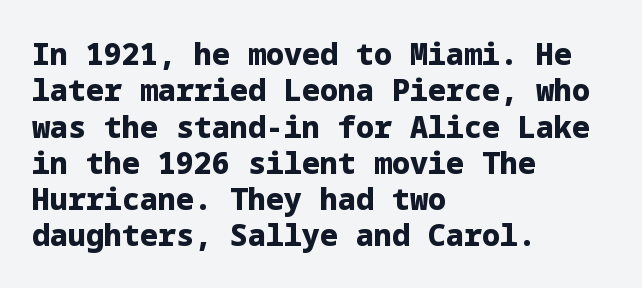
Q: Is the text bold? A: Yes.
Q: Is the text italic (slanted)? A: No, it is upright.
Q: Is the typeface a serif or a sans-serif typeface? A: Sans-serif.
Q: Is the text underlined? A: No.
Q: How is the paragraph aligned? A: Left-aligned.
Q: Is the spacing between letters normal or unusually wide? A: Normal.
Q: Width (condensed, normal, or wide)? A: Normal.
Q: Stroke contrast? A: Low.
Q: x-height? A: Medium.
